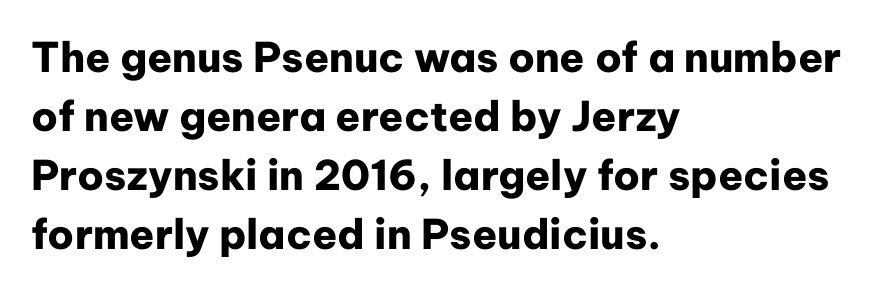
Q: Is the text bold? A: Yes.
Q: Is the text italic (slanted)? A: No, it is upright.
Q: Is the typeface a serif or a sans-serif typeface? A: Sans-serif.
Q: Is the text underlined? A: No.
Q: How is the paragraph aligned? A: Left-aligned.
Q: Is the spacing between letters normal or unusually wide? A: Normal.
Q: Is the spacing between lines tight, normal or loose? A: Normal.
Q: Width (condensed, normal, or wide)? A: Normal.
Q: Stroke contrast? A: Low.
Q: x-height? A: Medium.
Q: Monospaced? A: No.
